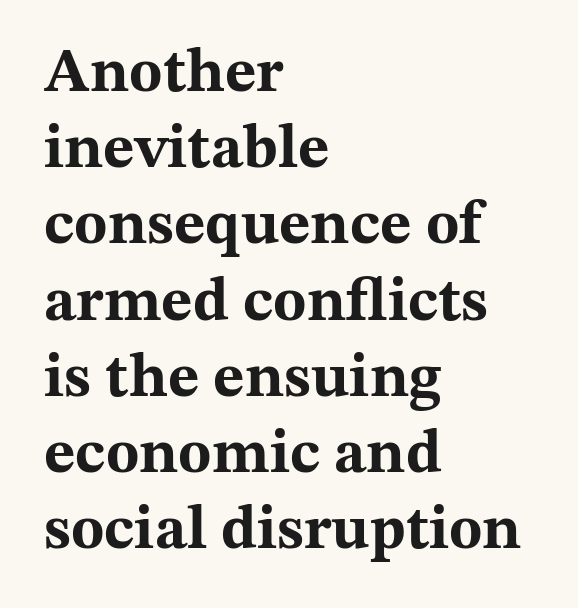
Q: Is the text bold? A: Yes.
Q: Is the text italic (slanted)? A: No, it is upright.
Q: Is the typeface a serif or a sans-serif typeface? A: Serif.
Q: Is the text underlined? A: No.
Q: How is the paragraph aligned? A: Left-aligned.
Q: Is the spacing between letters normal or unusually wide? A: Normal.
Q: Is the spacing between lines tight, normal or loose? A: Normal.
Q: Width (condensed, normal, or wide)? A: Wide.
Q: Stroke contrast? A: Medium.
Q: x-height? A: Medium.
Q: Monospaced? A: No.
